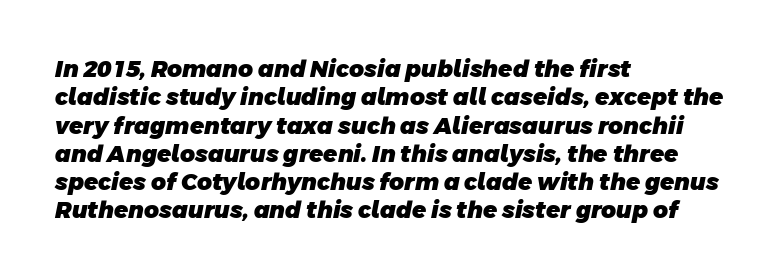
The image shows 23 px bold type; set left-aligned, line spacing 1.23x, normal letter spacing, not underlined.
